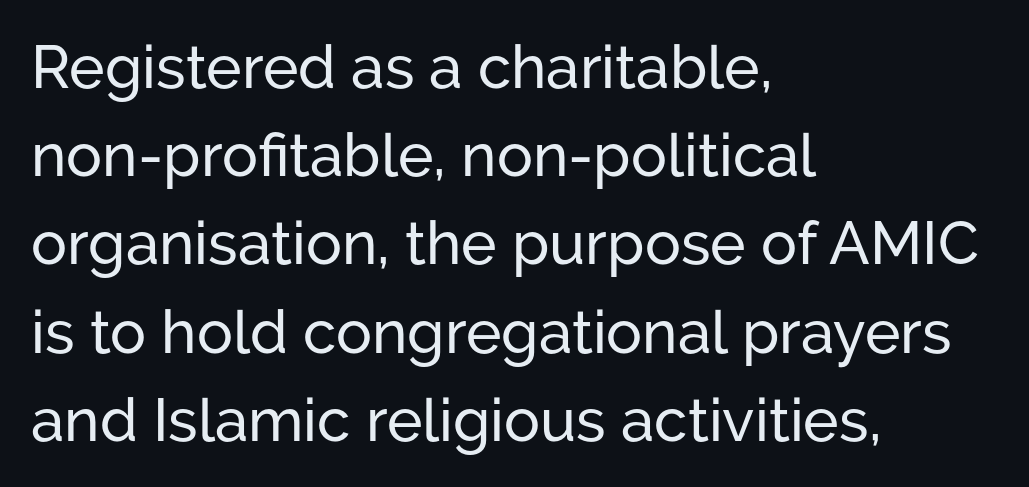
{"serif": "no", "italic": "no", "width": "normal", "stroke_contrast": "low", "x_height": "medium", "monospaced": "no", "underline": "no", "align": "left", "line_spacing": "normal", "line_spacing_ratio": 1.47, "letter_spacing": "normal", "letter_spacing_em": 0.0, "glyph_px": 60}
